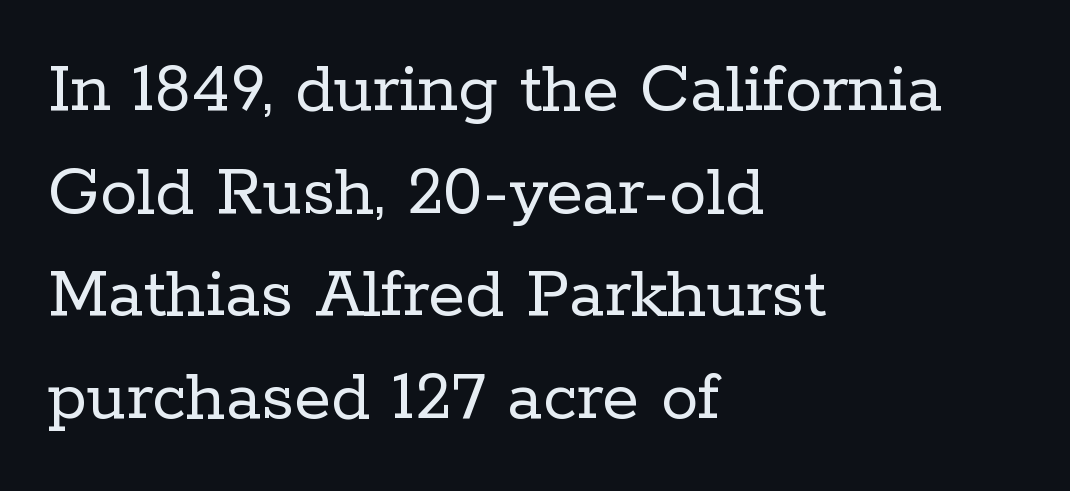
Q: Is the text bold? A: No.
Q: Is the text italic (slanted)? A: No, it is upright.
Q: Is the typeface a serif or a sans-serif typeface? A: Serif.
Q: Is the text underlined? A: No.
Q: How is the paragraph aligned? A: Left-aligned.
Q: Is the spacing between letters normal or unusually wide? A: Normal.
Q: Is the spacing between lines tight, normal or loose? A: Normal.
Q: Width (condensed, normal, or wide)? A: Normal.
Q: Stroke contrast? A: Low.
Q: x-height? A: Medium.
Q: Monospaced? A: No.
